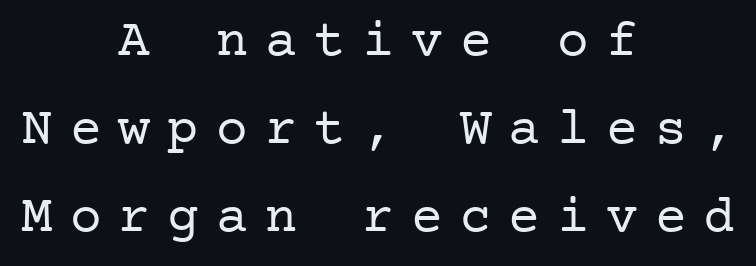
The letters stand straight up with perfectly vertical stems. Only glyphs here, with clear space below each row. The tracking jumps out immediately: characters are airy and widely separated. Visually the block forms a symmetrical silhouette, jagged on both flanks.
